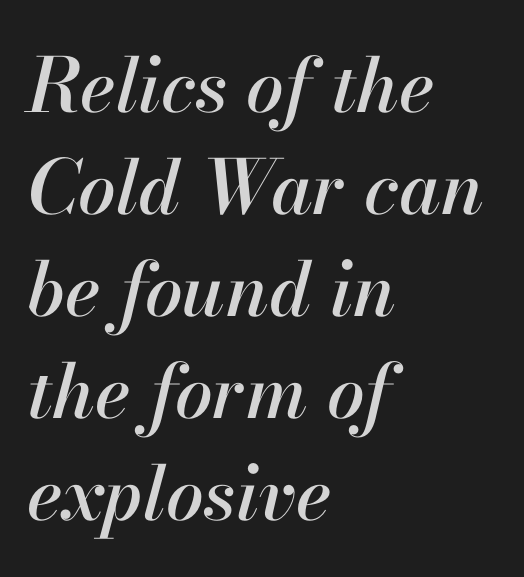
The image shows 75 px text type, italic (leaning right); set left-aligned, normal line spacing (1.36x), normal letter spacing, not underlined; high stroke contrast and a small x-height.
